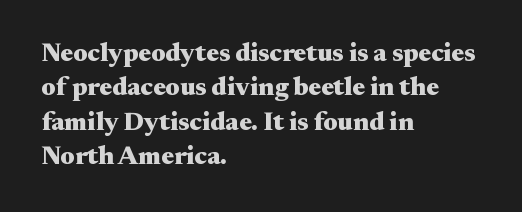
Q: Is the text bold? A: Yes.
Q: Is the text italic (slanted)? A: No, it is upright.
Q: Is the text underlined? A: No.
Q: How is the paragraph aligned? A: Left-aligned.
Q: Is the spacing between letters normal or unusually wide? A: Normal.
Q: Is the spacing between lines tight, normal or loose? A: Normal.
